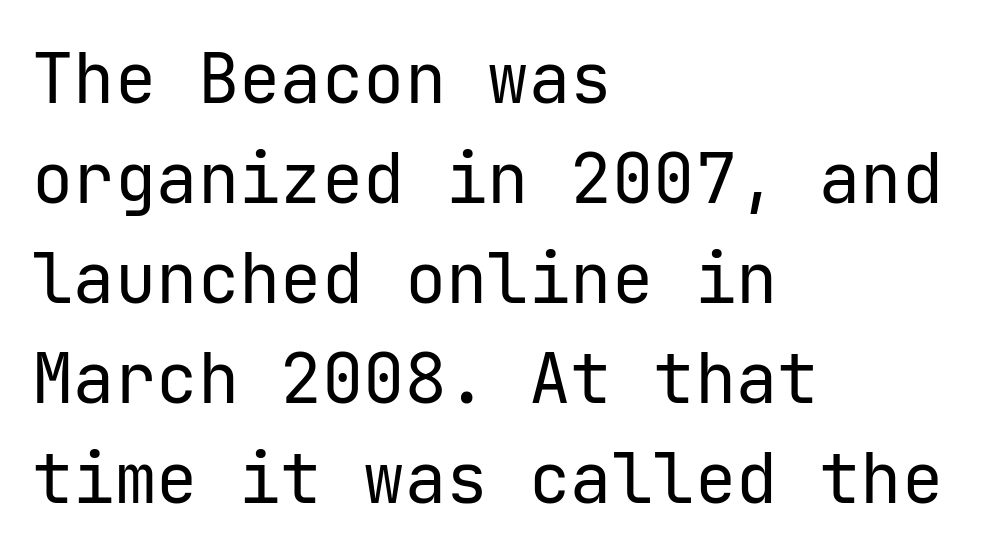
{"serif": "no", "italic": "no", "bold": "no", "weight": "regular", "width": "normal", "stroke_contrast": "low", "x_height": "medium", "underline": "no", "align": "left", "line_spacing": "normal", "line_spacing_ratio": 1.45, "letter_spacing": "normal", "letter_spacing_em": 0.0, "glyph_px": 69}
